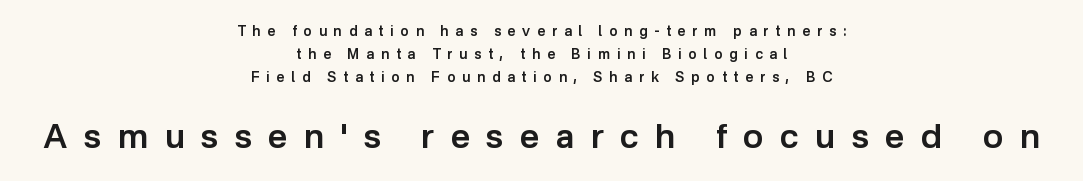
{"serif": "no", "italic": "no", "bold": "semi", "weight": "semibold", "width": "normal", "stroke_contrast": "low", "x_height": "medium", "monospaced": "no", "underline": "no", "align": "center", "line_spacing": "normal", "line_spacing_ratio": 1.63, "letter_spacing": "wide", "letter_spacing_em": 0.48, "larger_block": "second", "size_ratio": 2.43, "glyph_px": 34}
